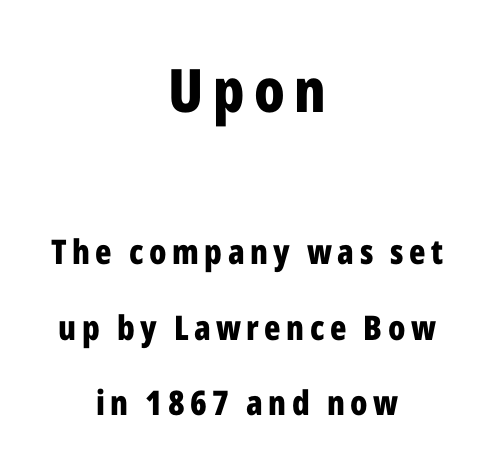
Q: Is the text bold? A: Yes.
Q: Is the text italic (slanted)? A: No, it is upright.
Q: Is the typeface a serif or a sans-serif typeface? A: Sans-serif.
Q: Is the text underlined? A: No.
Q: How is the paragraph aligned? A: Centered.
Q: Is the spacing between lines tight, normal or loose? A: Loose.
Q: Which block of text is set in a larger size, the first (top) or the second (bottom)? A: The first (top) one.
Q: Width (condensed, normal, or wide)? A: Condensed.
Q: Stroke contrast? A: Low.
Q: x-height? A: Medium.
Q: Monospaced? A: No.
